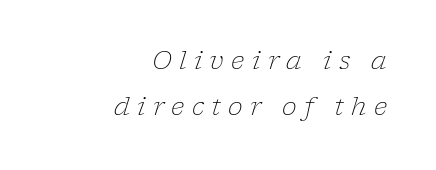
{"italic": "yes", "lean": "right", "slant_degrees": 17, "bold": "no", "underline": "no", "align": "right", "line_spacing_ratio": 1.83, "letter_spacing": "wide", "letter_spacing_em": 0.29, "glyph_px": 25}
